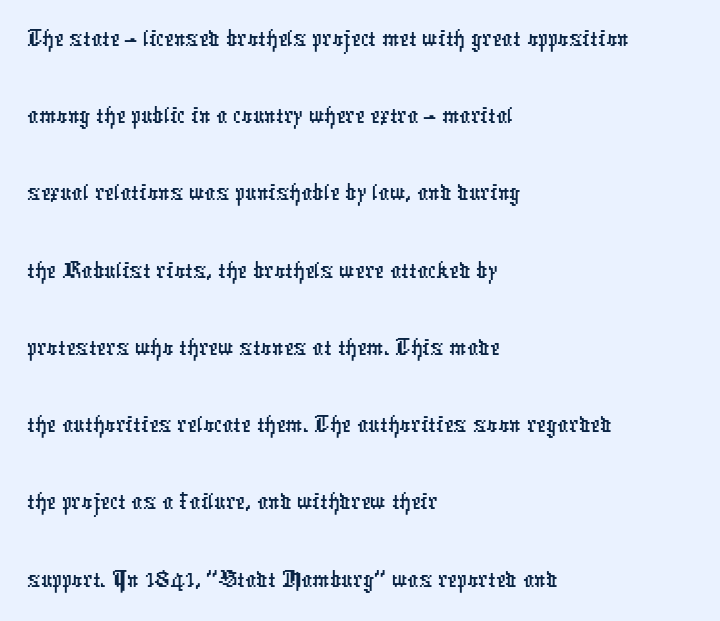
I'd call this a sans setting — the letters go barefoot. Horizontal bands of white between lines are of average thickness. Underlining? Definitely not there. The rendering uses natural spacing where letterforms have individual widths. Alignment: flush left. Short note: letters normally spaced.
